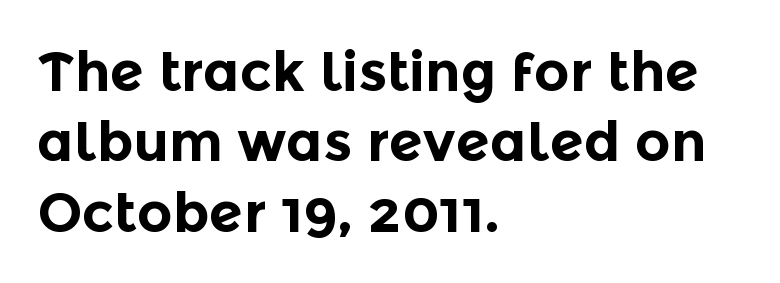
The image shows 55 px bold sans-serif type, upright; set left-aligned, normal line spacing (1.28x), normal letter spacing, not underlined; a medium x-height.
